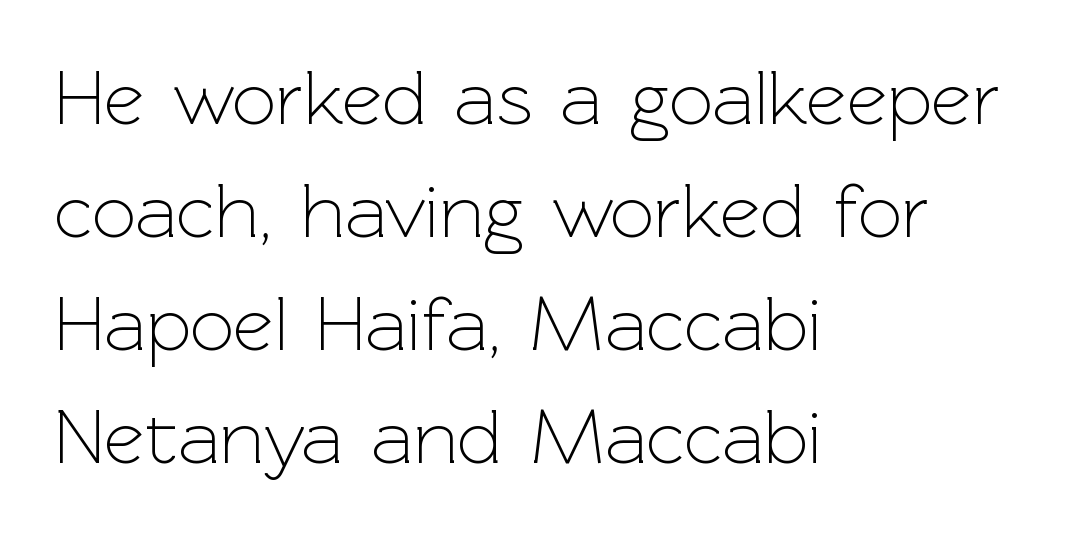
The image shows 78 px light sans-serif type, upright; set left-aligned, normal line spacing (1.45x), normal letter spacing, not underlined; a medium x-height.
